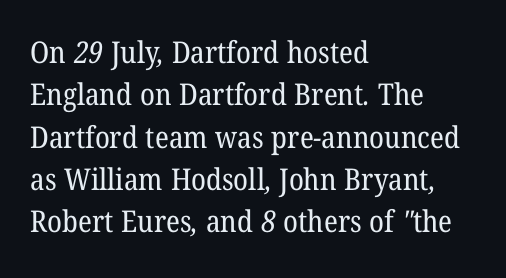
The image shows 30 px regular-weight serif type; set left-aligned, normal line spacing (1.41x), normal letter spacing, not underlined; low stroke contrast and a medium x-height.
